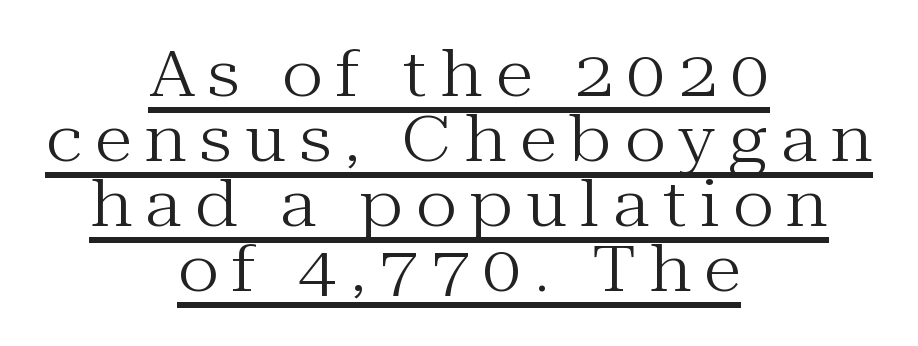
The image shows 62 px regular-weight serif type, upright; set centered, tight line spacing (1.05x), unusually wide letter spacing (+0.22 em), underlined; medium stroke contrast and a medium x-height.
